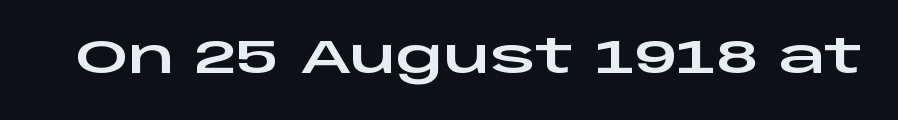
A roman cut, with each character standing at attention. Each letter's strokes conclude bluntly, with no projecting serifs. A typesetter would call this proportional, since set widths differ per character. Glance below the letters and you will spot only blank space. Nobody touched the tracking dial on this one.
